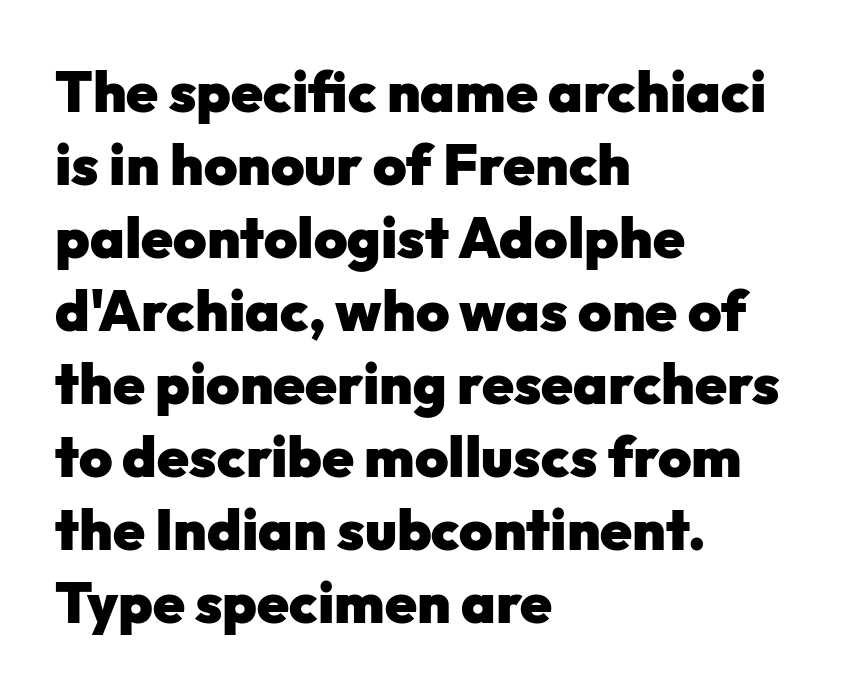
The typography opts for an upright posture over an oblique one. Spacing verdict: proportional, widths tailored to each character. Casual observation: everything's shoved over to the left. Normally led — the rows are evenly, conventionally spaced.
